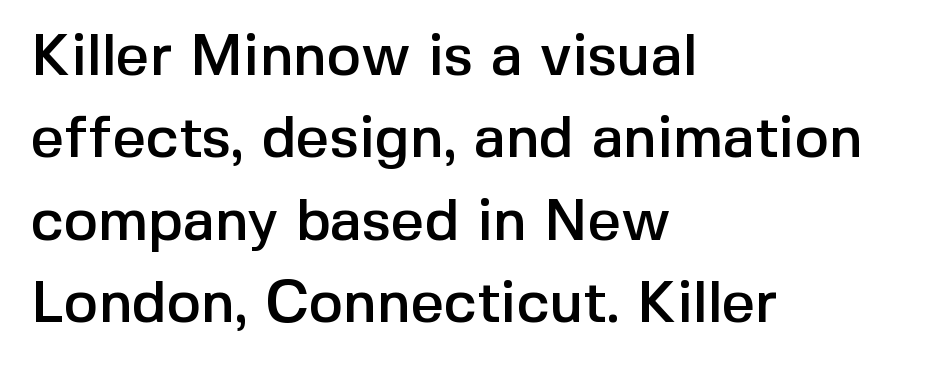
{"serif": "no", "italic": "no", "width": "normal", "x_height": "medium", "monospaced": "no", "underline": "no", "align": "left", "line_spacing": "normal", "line_spacing_ratio": 1.42, "letter_spacing": "normal", "letter_spacing_em": 0.0, "glyph_px": 58}
